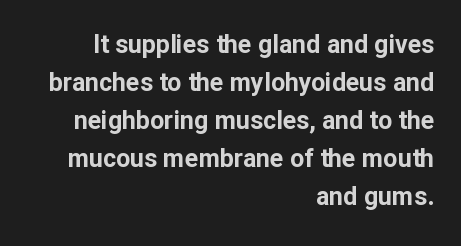
Right-aligned paragraph, ragged on the left. Vertical spacing — default. As a designer I'd log this as weight 700, bold. Beneath every word, the page is bare.
